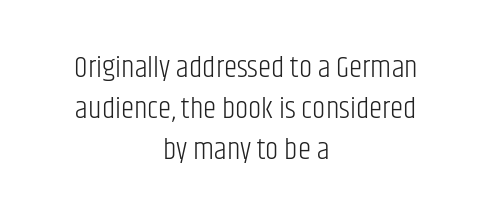
Q: Is the text bold? A: No.
Q: Is the text italic (slanted)? A: No, it is upright.
Q: Is the typeface a serif or a sans-serif typeface? A: Sans-serif.
Q: Is the text underlined? A: No.
Q: How is the paragraph aligned? A: Centered.
Q: Is the spacing between letters normal or unusually wide? A: Normal.
Q: Is the spacing between lines tight, normal or loose? A: Normal.
Q: Width (condensed, normal, or wide)? A: Condensed.
Q: Stroke contrast? A: Low.
Q: x-height? A: Large.
Q: Monospaced? A: No.
